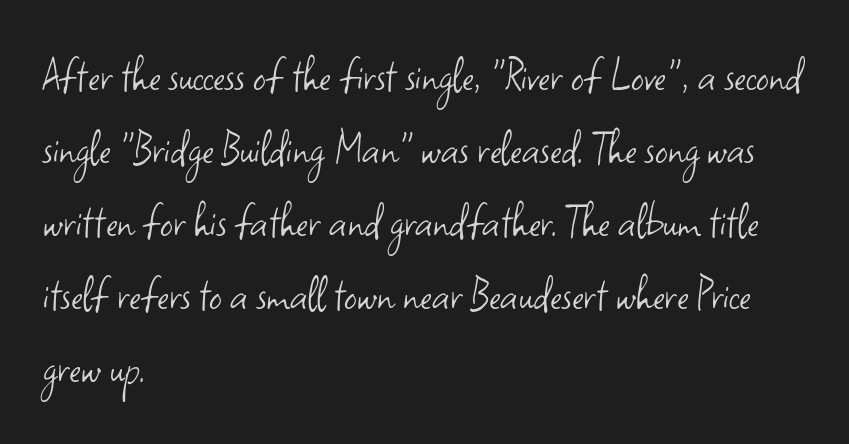
{"serif": "no", "bold": "no", "weight": "light", "width": "normal", "stroke_contrast": "low", "x_height": "small", "monospaced": "no", "underline": "no", "align": "left", "line_spacing": "normal", "line_spacing_ratio": 1.46, "letter_spacing": "normal", "letter_spacing_em": 0.0, "glyph_px": 50}
